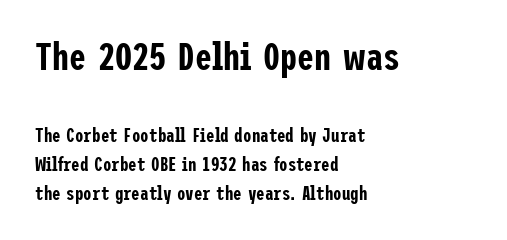
The image shows 38 px condensed sans-serif type, upright; set left-aligned, normal line spacing (1.53x), normal letter spacing, not underlined; the first (top) block is 2.0x larger; low stroke contrast and a medium x-height.
